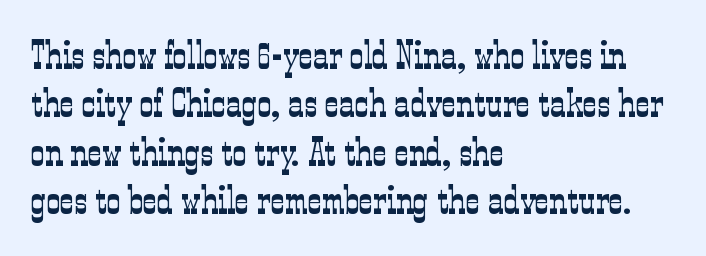
Varying glyph widths throughout — classic text-font behaviour. The compositor pushed each line to the left boundary. The font family rendered here belongs to the serif group. Bare-footed words on every line. No heavy texture on the line: the type isn't bold.
